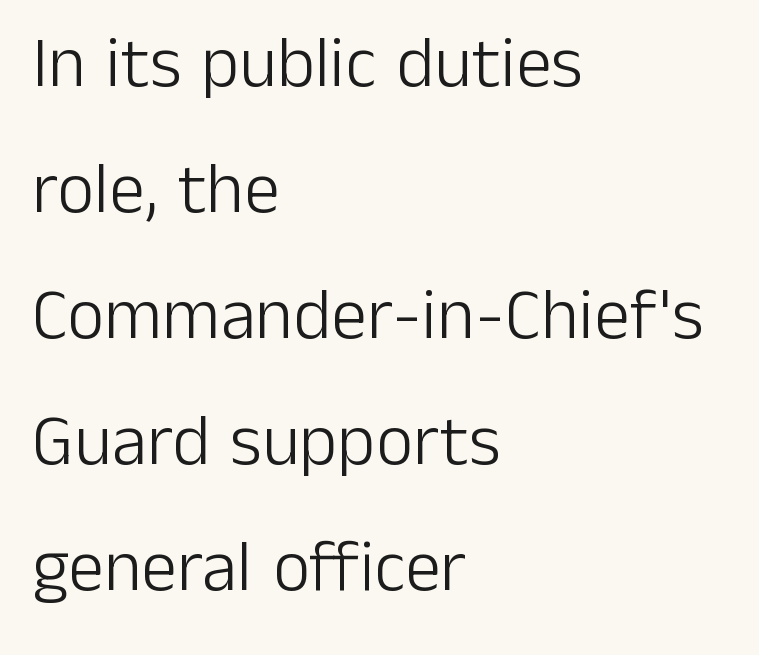
The image shows 72 px light sans-serif type, upright; set left-aligned, line spacing 1.75x, normal letter spacing, not underlined; low stroke contrast and a medium x-height.
